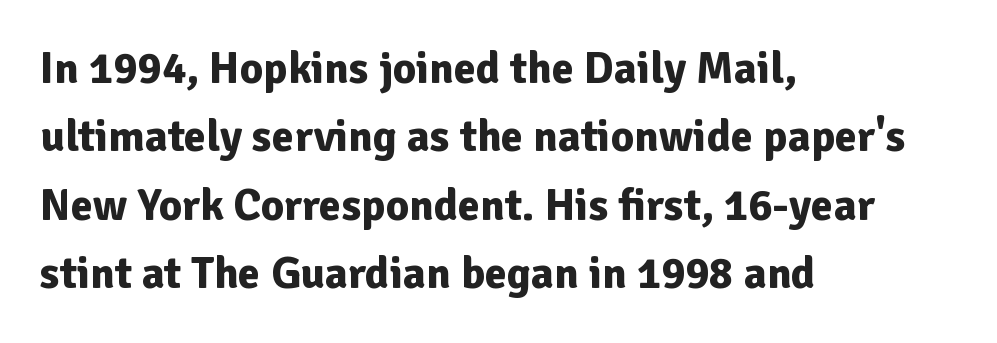
In terms of leading, this rendering sits right in the middle. The tracking reads as untouched default to a designer's eye. These lines are rendered in a variable-pitch font. These lines were composed using upright roman letters. Stroke thickness is high; the sample reads as a true bold. Words float on clear page, feet unadorned.
